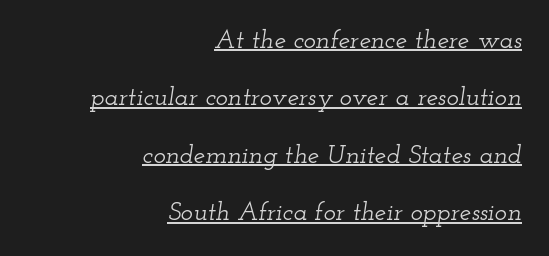
{"italic": "yes", "lean": "right", "slant_degrees": 12, "underline": "yes", "align": "right", "line_spacing": "loose", "line_spacing_ratio": 2.21, "letter_spacing": "normal", "letter_spacing_em": 0.0, "glyph_px": 26}
